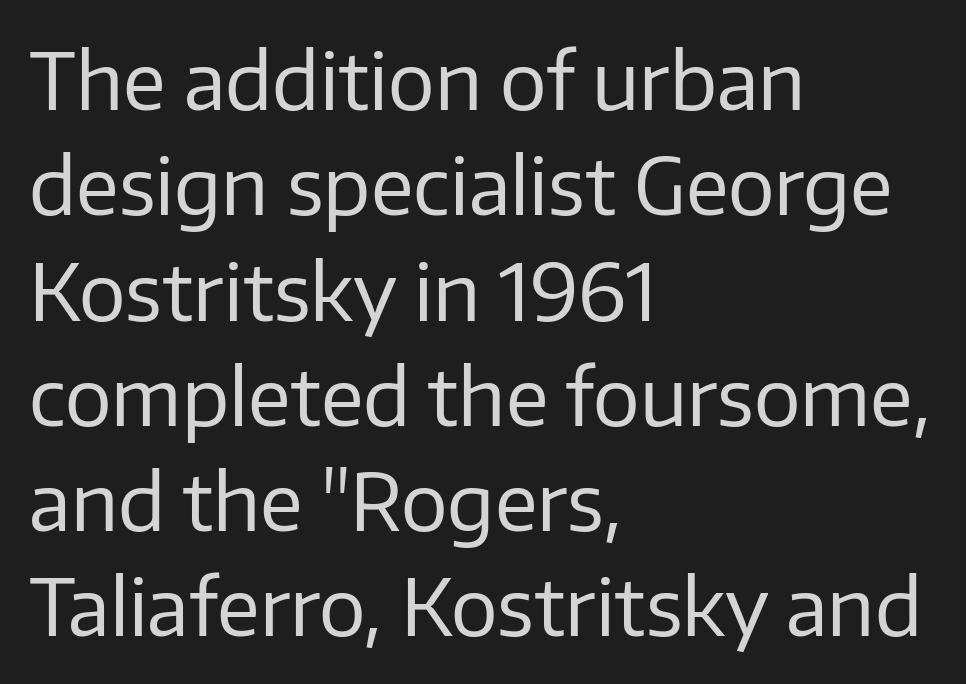
The image shows 78 px regular-weight sans-serif type, upright; set left-aligned, normal line spacing (1.35x), normal letter spacing, not underlined; low stroke contrast and a medium x-height.
